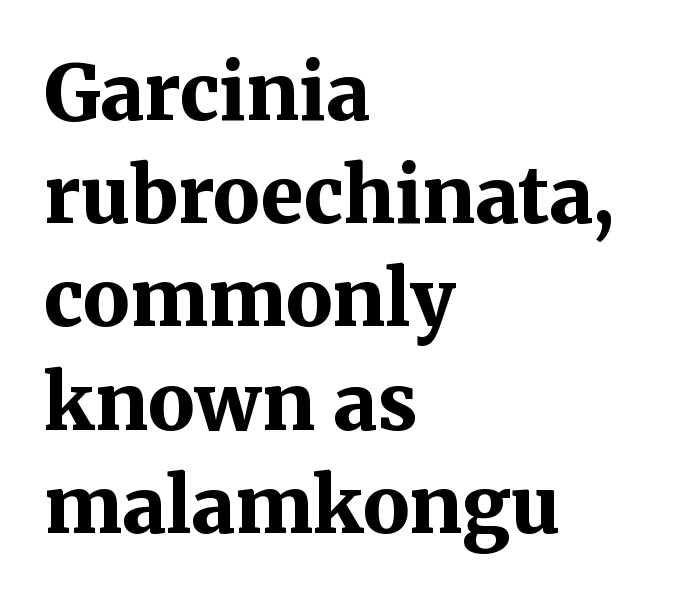
{"serif": "yes", "italic": "no", "bold": "yes", "weight": "bold", "width": "normal", "stroke_contrast": "medium", "x_height": "medium", "monospaced": "no", "underline": "no", "align": "left", "line_spacing": "normal", "line_spacing_ratio": 1.34, "letter_spacing": "normal", "letter_spacing_em": 0.0, "glyph_px": 77}
